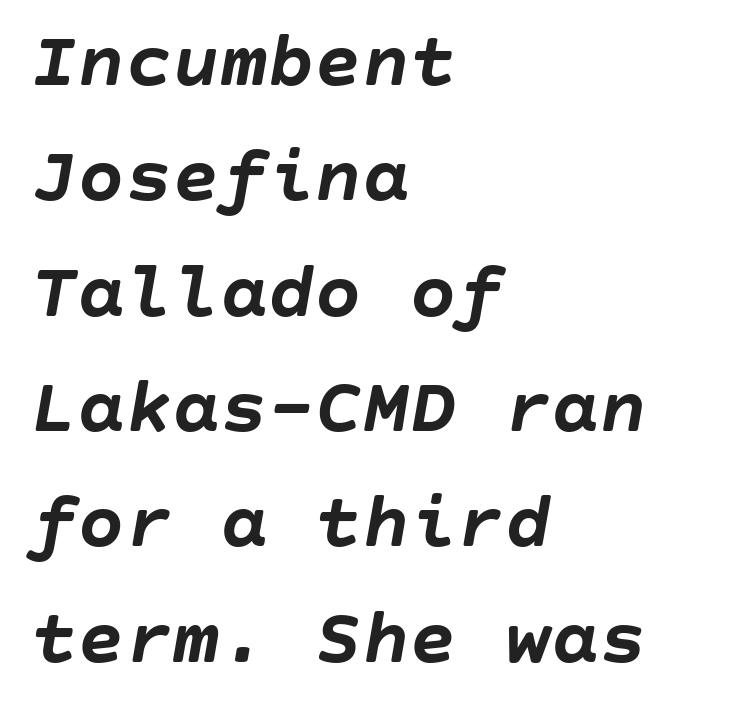
The designer left line spacing at the default. The axis of the letterforms is tilted away from vertical. Line starts are locked; line ends wander. Thick stems and heavy bowls — unmistakably bold. No extra tracking has been applied to these lines.
